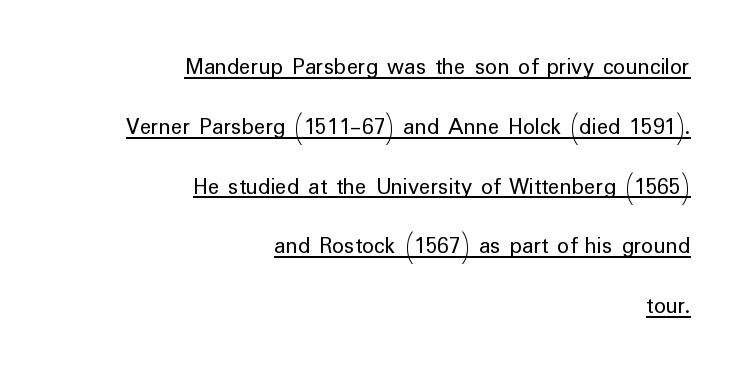
{"italic": "no", "bold": "no", "underline": "yes", "align": "right", "line_spacing": "loose", "line_spacing_ratio": 2.49, "letter_spacing": "normal", "letter_spacing_em": 0.0, "glyph_px": 24}
